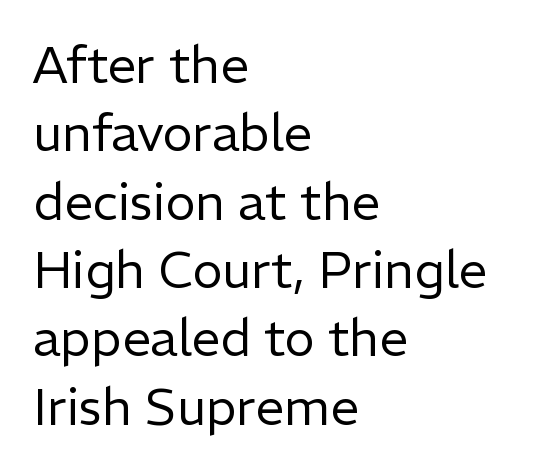
Q: Is the text bold? A: No.
Q: Is the text italic (slanted)? A: No, it is upright.
Q: Is the typeface a serif or a sans-serif typeface? A: Sans-serif.
Q: Is the text underlined? A: No.
Q: How is the paragraph aligned? A: Left-aligned.
Q: Is the spacing between letters normal or unusually wide? A: Normal.
Q: Is the spacing between lines tight, normal or loose? A: Normal.
Q: Width (condensed, normal, or wide)? A: Normal.
Q: Stroke contrast? A: Low.
Q: x-height? A: Medium.
Q: Monospaced? A: No.
